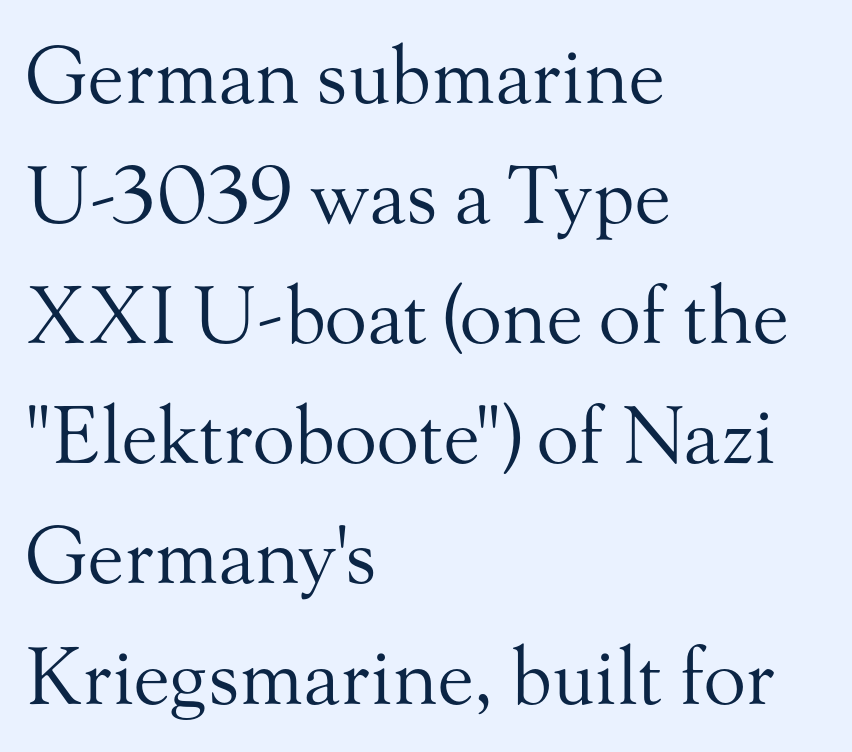
{"serif": "yes", "italic": "no", "bold": "no", "weight": "regular", "width": "normal", "stroke_contrast": "medium", "x_height": "small", "monospaced": "no", "underline": "no", "align": "left", "line_spacing": "normal", "line_spacing_ratio": 1.54, "letter_spacing": "normal", "letter_spacing_em": 0.0, "glyph_px": 78}
